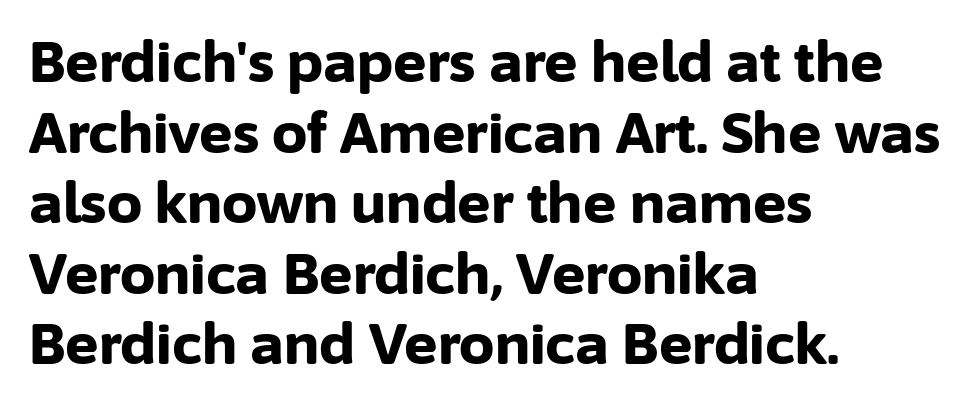
Q: Is the text bold? A: Yes.
Q: Is the text italic (slanted)? A: No, it is upright.
Q: Is the typeface a serif or a sans-serif typeface? A: Sans-serif.
Q: Is the text underlined? A: No.
Q: How is the paragraph aligned? A: Left-aligned.
Q: Is the spacing between letters normal or unusually wide? A: Normal.
Q: Is the spacing between lines tight, normal or loose? A: Normal.
Q: Width (condensed, normal, or wide)? A: Normal.
Q: Stroke contrast? A: Low.
Q: x-height? A: Medium.
Q: Monospaced? A: No.
